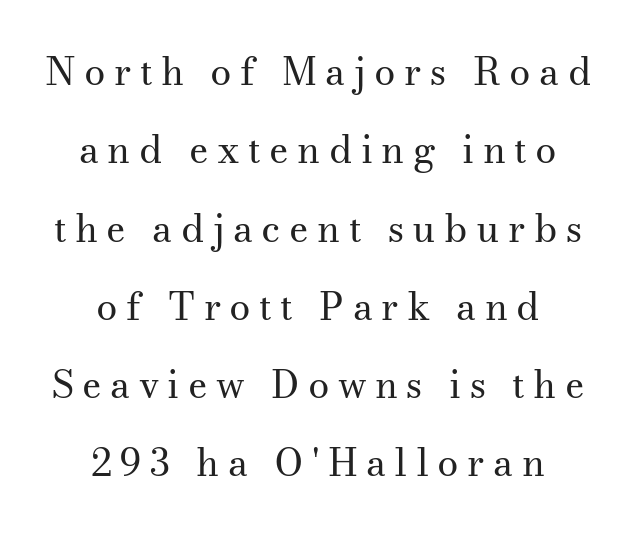
Q: Is the text bold? A: No.
Q: Is the text italic (slanted)? A: No, it is upright.
Q: Is the typeface a serif or a sans-serif typeface? A: Serif.
Q: Is the text underlined? A: No.
Q: How is the paragraph aligned? A: Centered.
Q: Is the spacing between letters normal or unusually wide? A: Unusually wide.
Q: Is the spacing between lines tight, normal or loose? A: Loose.
Q: Width (condensed, normal, or wide)? A: Normal.
Q: Stroke contrast? A: Medium.
Q: x-height? A: Small.
Q: Monospaced? A: No.
